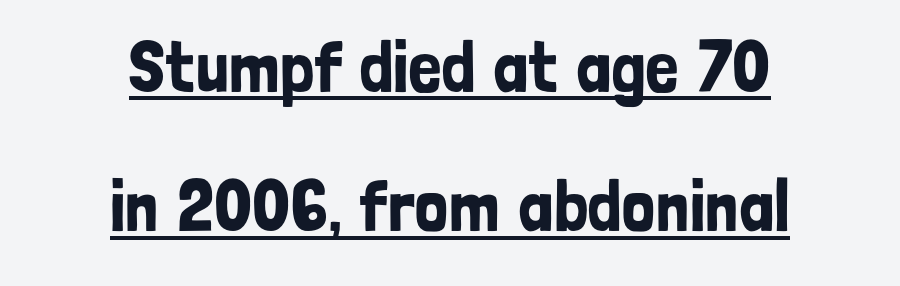
{"serif": "no", "italic": "no", "width": "condensed", "stroke_contrast": "low", "x_height": "medium", "monospaced": "no", "underline": "yes", "align": "center", "line_spacing_ratio": 1.88, "letter_spacing": "normal", "letter_spacing_em": 0.0, "glyph_px": 74}
